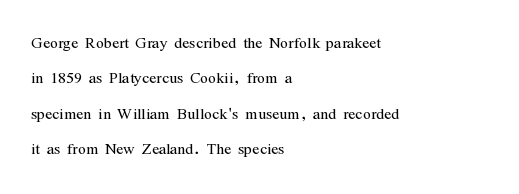
{"italic": "no", "bold": "no", "underline": "no", "align": "left", "line_spacing": "normal", "line_spacing_ratio": 1.69, "letter_spacing": "normal", "letter_spacing_em": 0.0, "glyph_px": 21}
